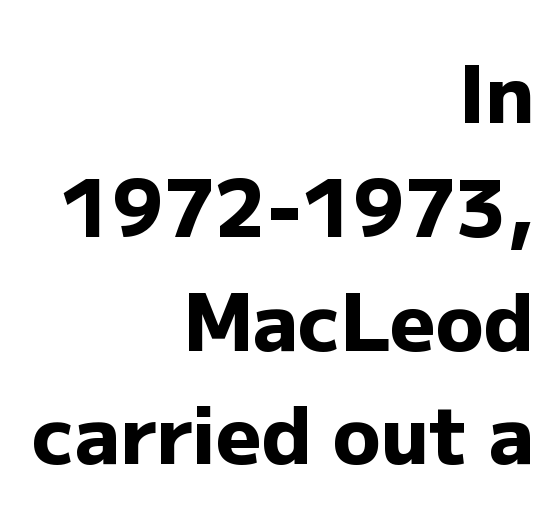
The image shows 79 px heavy sans-serif type, upright; set right-aligned, normal line spacing (1.44x), normal letter spacing, not underlined; low stroke contrast and a medium x-height.
